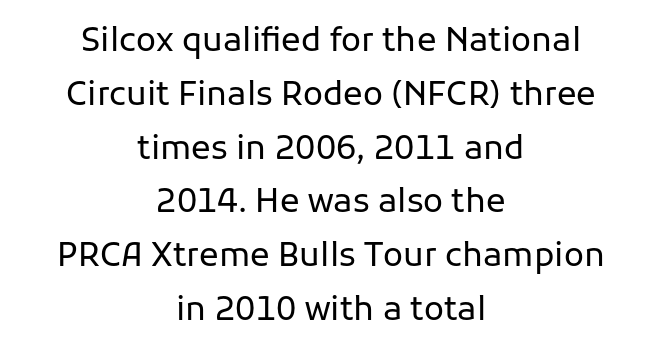
The image shows 33 px regular-weight sans-serif type, upright; set centered, normal line spacing (1.63x), normal letter spacing, not underlined; low stroke contrast and a medium x-height.
